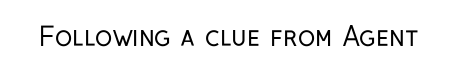
Q: Is the text bold? A: No.
Q: Is the text italic (slanted)? A: No, it is upright.
Q: Is the text underlined? A: No.
Q: Is the spacing between letters normal or unusually wide? A: Normal.
